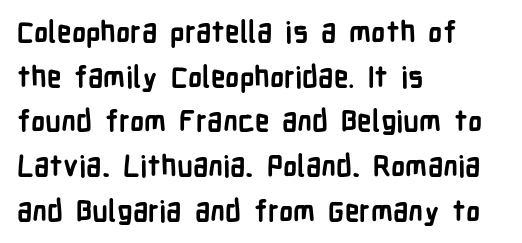
Q: Is the text bold? A: Yes.
Q: Is the text italic (slanted)? A: No, it is upright.
Q: Is the typeface a serif or a sans-serif typeface? A: Sans-serif.
Q: Is the text underlined? A: No.
Q: How is the paragraph aligned? A: Left-aligned.
Q: Is the spacing between letters normal or unusually wide? A: Normal.
Q: Is the spacing between lines tight, normal or loose? A: Normal.
Q: Width (condensed, normal, or wide)? A: Condensed.
Q: Stroke contrast? A: Low.
Q: x-height? A: Medium.
Q: Monospaced? A: No.
